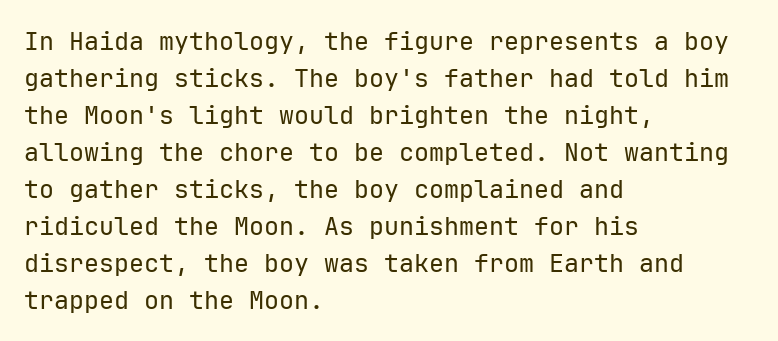
Q: Is the text bold? A: No.
Q: Is the text italic (slanted)? A: No, it is upright.
Q: Is the text underlined? A: No.
Q: How is the paragraph aligned? A: Left-aligned.
Q: Is the spacing between letters normal or unusually wide? A: Normal.
Q: Is the spacing between lines tight, normal or loose? A: Normal.
